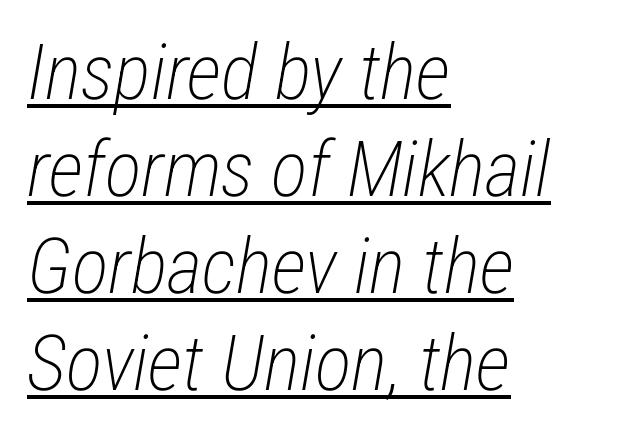
Leftover space on each line is placed entirely after the last word. This is oblique type, the kind used for emphasis or titles. Weight: regular or lighter. The line texture is even and compact thanks to regular tracking. The face used here is proportionally spaced, like ordinary book or web type.
